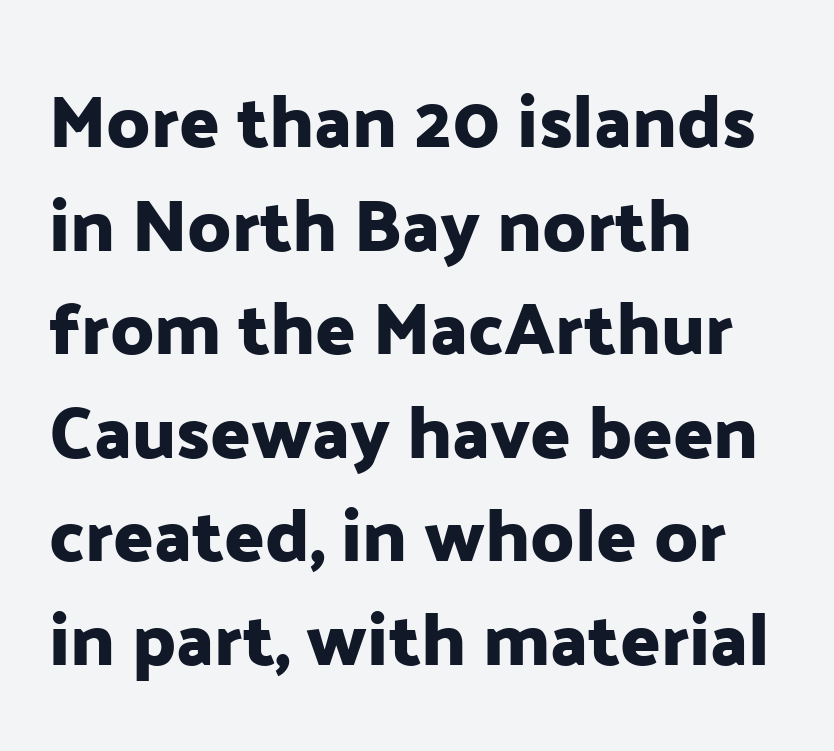
{"serif": "no", "italic": "no", "width": "normal", "stroke_contrast": "low", "x_height": "medium", "monospaced": "no", "underline": "no", "align": "left", "line_spacing": "normal", "line_spacing_ratio": 1.4, "letter_spacing": "normal", "letter_spacing_em": 0.0, "glyph_px": 74}
